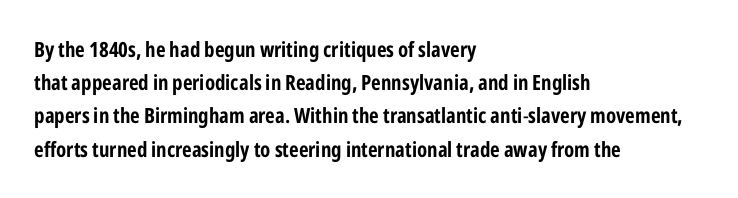
The tracking reads as untouched default to a designer's eye. Anything drawn beneath the words? Only blank space. Leading: standard. The lettering holds an erect, upright posture throughout.
